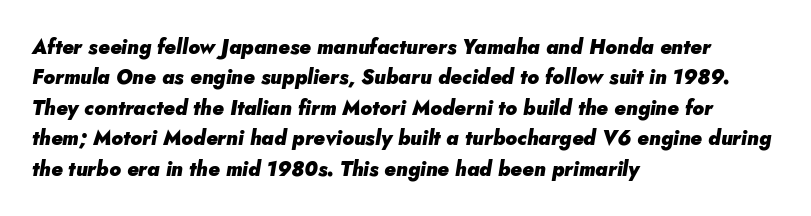
{"italic": "yes", "lean": "right", "slant_degrees": 5, "bold": "yes", "underline": "no", "align": "left", "line_spacing": "normal", "line_spacing_ratio": 1.52, "letter_spacing": "normal", "letter_spacing_em": 0.0, "glyph_px": 20}
